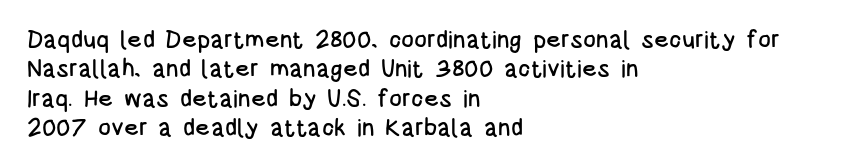
Q: Is the text italic (slanted)? A: No, it is upright.
Q: Is the text underlined? A: No.
Q: How is the paragraph aligned? A: Left-aligned.
Q: Is the spacing between letters normal or unusually wide? A: Normal.
